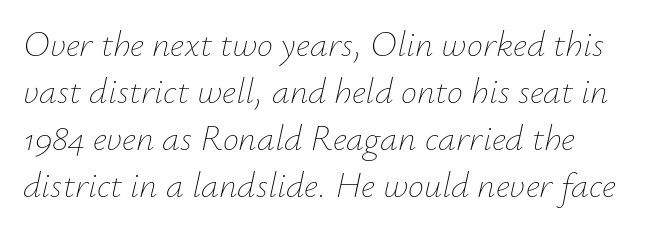
Just letters on the line, the space beneath them empty. A typesetter would call this proportional, since set widths differ per character. Which margin do the lines hug? The left one — the right edge is uneven. Emphasis-style slanted type is in use. Baseline-to-baseline distance is the conventional proportion of letter height.
